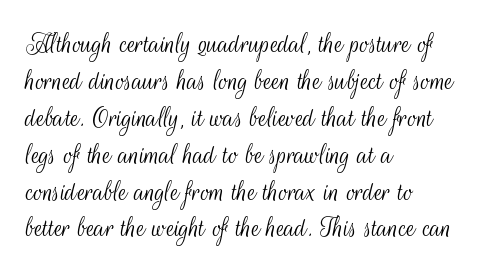
The image shows 30 px light, condensed sans-serif type; set left-aligned, line spacing 1.23x, normal letter spacing, not underlined; medium stroke contrast and a small x-height.
